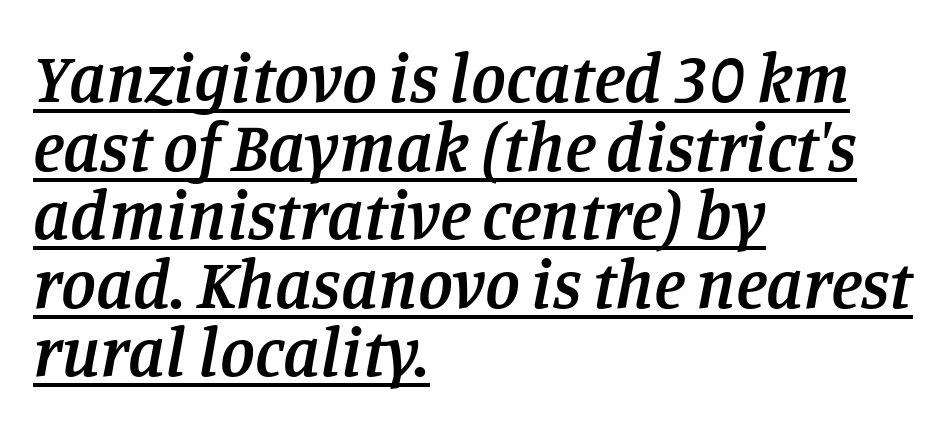
Q: Is the text bold? A: Semi-bold.
Q: Is the text italic (slanted)? A: Yes, it leans right by about 11 degrees.
Q: Is the typeface a serif or a sans-serif typeface? A: Serif.
Q: Is the text underlined? A: Yes.
Q: How is the paragraph aligned? A: Left-aligned.
Q: Is the spacing between letters normal or unusually wide? A: Normal.
Q: Is the spacing between lines tight, normal or loose? A: Tight.
Q: Width (condensed, normal, or wide)? A: Normal.
Q: Stroke contrast? A: Low.
Q: x-height? A: Large.
Q: Monospaced? A: No.
